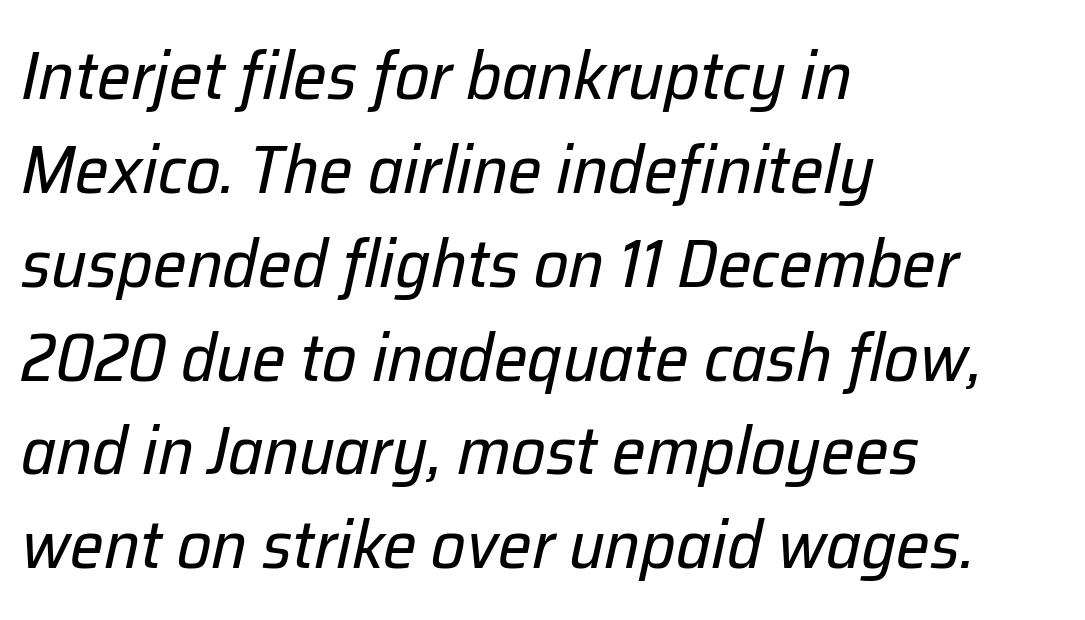
Caption: standard tracking, unaltered. Is this a heavy cut? Hardly; it is regular or lighter. The gap between lines stays unmarked. Would a proofreader flag this as italicized? Yes. Layout note: lines flush left. Reading down the column, the eye jumps a familiar distance to each next line.
